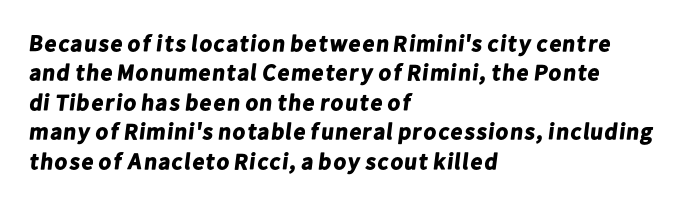
The image shows 23 px bold type; set left-aligned, normal line spacing (1.28x), normal letter spacing, not underlined.
